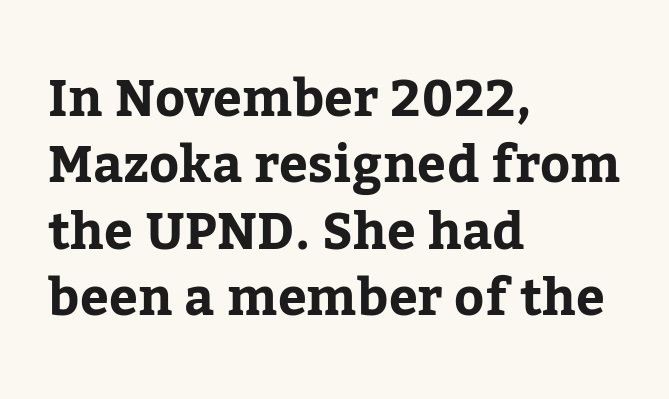
This is the regular roman posture of the typeface. Line spacing here is normal. To sum up the face: it has serifs. Check under the words: just untouched page. Each letter keeps its own natural width here, so spacing adapts to shape. You could call the tracking neutral — neither tight nor loose.
